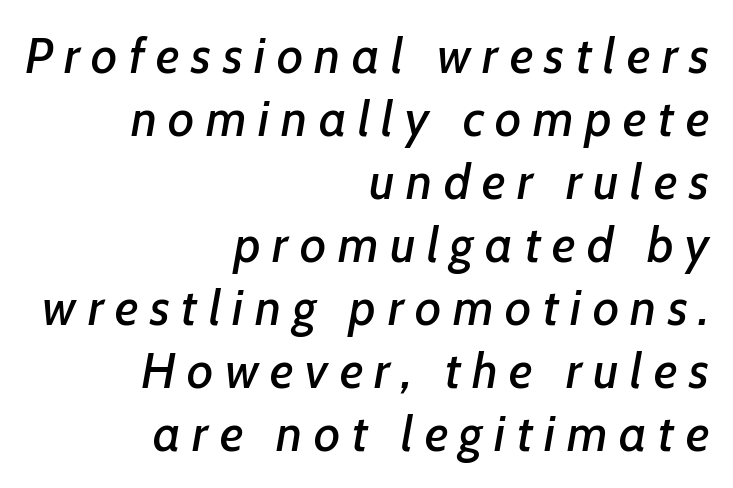
The image shows 50 px text type, italic (leaning right); set right-aligned, normal line spacing (1.26x), unusually wide letter spacing (+0.23 em), not underlined; low stroke contrast and a medium x-height.
